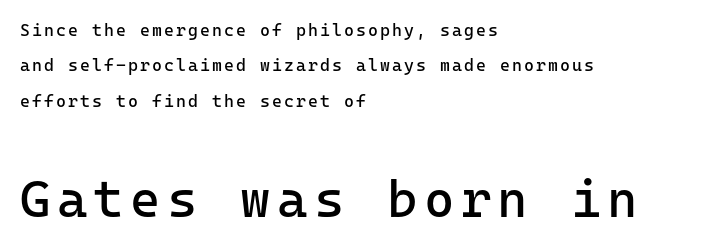
Q: Is the text bold? A: No.
Q: Is the text italic (slanted)? A: No, it is upright.
Q: Is the typeface a serif or a sans-serif typeface? A: Sans-serif.
Q: Is the text underlined? A: No.
Q: How is the paragraph aligned? A: Left-aligned.
Q: Is the spacing between lines tight, normal or loose? A: Loose.
Q: Which block of text is set in a larger size, the first (top) or the second (bottom)? A: The second (bottom) one.
Q: Width (condensed, normal, or wide)? A: Normal.
Q: Stroke contrast? A: Low.
Q: x-height? A: Medium.
Q: Monospaced? A: Yes.
